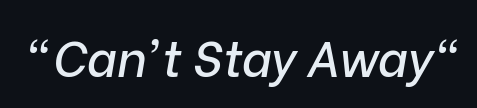
{"italic": "yes", "lean": "right", "slant_degrees": 9, "width": "normal", "stroke_contrast": "low", "x_height": "medium", "monospaced": "no", "underline": "no", "letter_spacing": "normal", "letter_spacing_em": 0.0, "glyph_px": 49}
